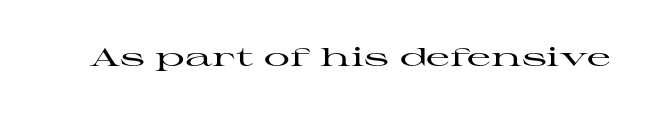
{"italic": "no", "underline": "no", "letter_spacing": "normal", "letter_spacing_em": 0.0, "glyph_px": 26}
